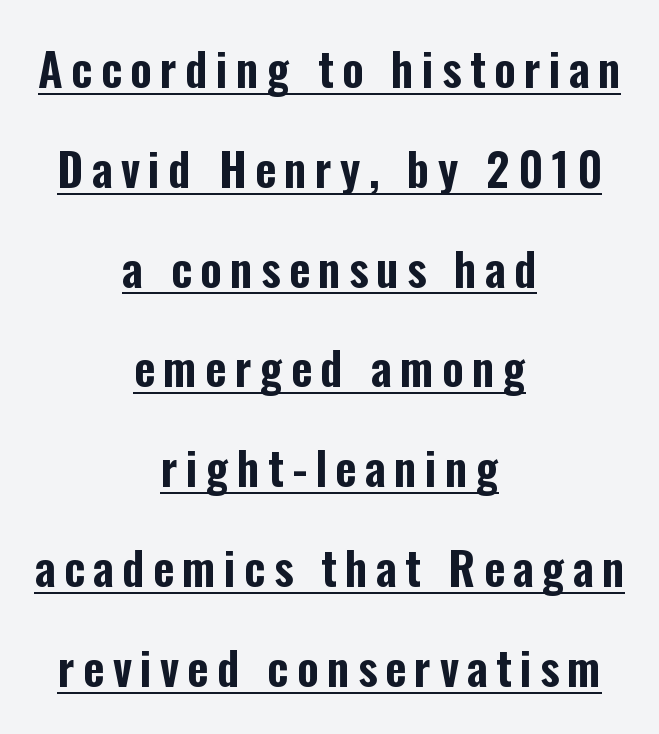
The image shows 46 px condensed sans-serif type, upright; set centered, loose line spacing (2.17x), underlined; low stroke contrast and a medium x-height.
